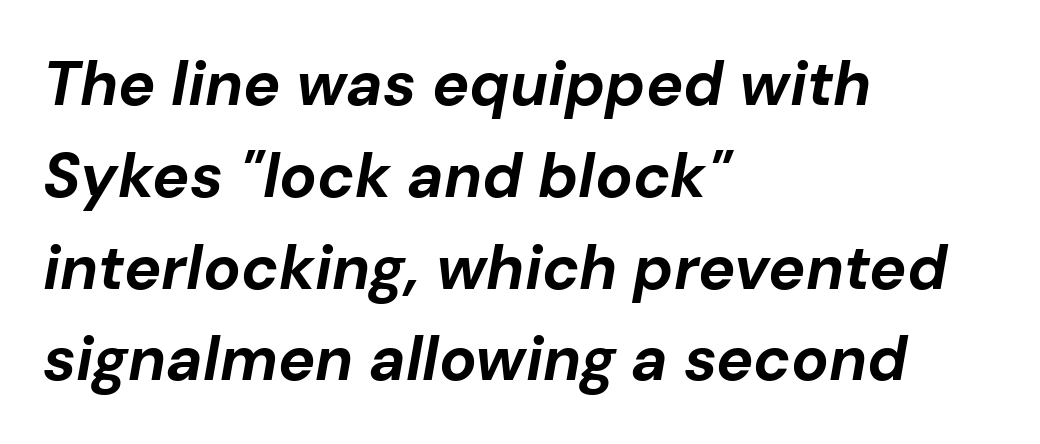
Q: Is the text bold? A: Yes.
Q: Is the text italic (slanted)? A: Yes, it leans right by about 10 degrees.
Q: Is the text underlined? A: No.
Q: How is the paragraph aligned? A: Left-aligned.
Q: Is the spacing between letters normal or unusually wide? A: Normal.
Q: Is the spacing between lines tight, normal or loose? A: Normal.
Q: Width (condensed, normal, or wide)? A: Normal.
Q: Stroke contrast? A: Low.
Q: x-height? A: Medium.
Q: Monospaced? A: No.
